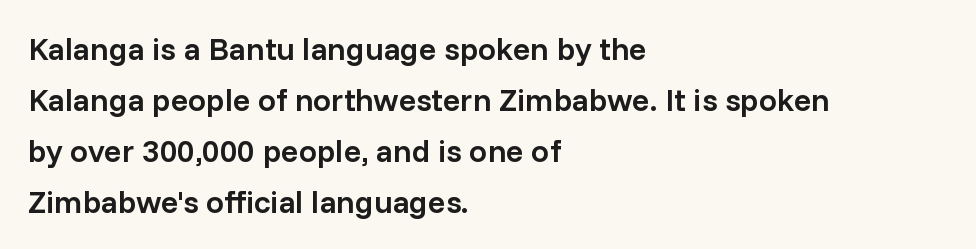
Q: Is the text bold? A: Semi-bold.
Q: Is the text italic (slanted)? A: No, it is upright.
Q: Is the typeface a serif or a sans-serif typeface? A: Sans-serif.
Q: Is the text underlined? A: No.
Q: How is the paragraph aligned? A: Left-aligned.
Q: Is the spacing between letters normal or unusually wide? A: Normal.
Q: Is the spacing between lines tight, normal or loose? A: Normal.
Q: Width (condensed, normal, or wide)? A: Normal.
Q: Stroke contrast? A: Low.
Q: x-height? A: Medium.
Q: Monospaced? A: No.
